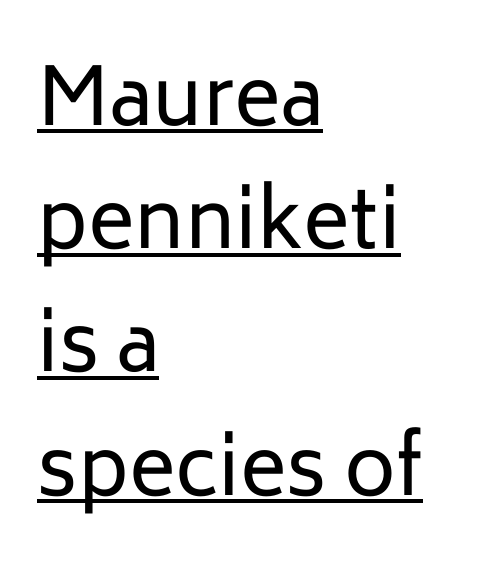
{"serif": "no", "italic": "no", "bold": "no", "weight": "regular", "width": "normal", "stroke_contrast": "low", "x_height": "medium", "monospaced": "no", "underline": "yes", "align": "left", "line_spacing": "normal", "line_spacing_ratio": 1.56, "letter_spacing": "normal", "letter_spacing_em": 0.0, "glyph_px": 79}
